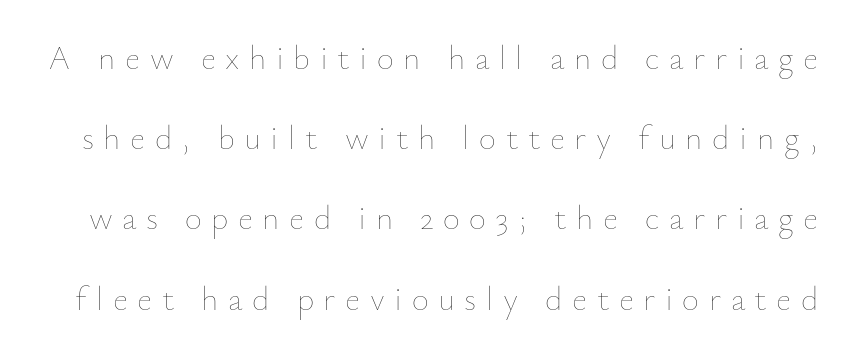
{"italic": "no", "bold": "no", "weight": "thin", "width": "normal", "stroke_contrast": "low", "x_height": "small", "monospaced": "no", "underline": "no", "line_spacing": "loose", "line_spacing_ratio": 2.43, "letter_spacing": "wide", "letter_spacing_em": 0.29, "glyph_px": 33}
